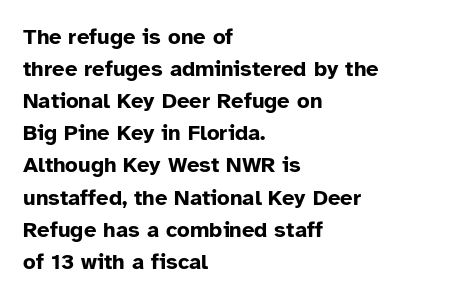
Q: Is the text bold? A: Yes.
Q: Is the text italic (slanted)? A: No, it is upright.
Q: Is the text underlined? A: No.
Q: How is the paragraph aligned? A: Left-aligned.
Q: Is the spacing between letters normal or unusually wide? A: Normal.
Q: Is the spacing between lines tight, normal or loose? A: Normal.
